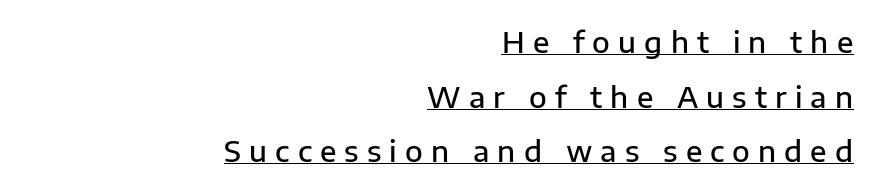
Classification — sans serif. Notice the strokes are somewhat thickened but not fully heavy: this is a semibold. In CSS terms this would be text-align: right. These lines are rendered in a variable-pitch font. A typesetter would mark this as roman, not italic. A baseline rule has been typeset under these characters.
